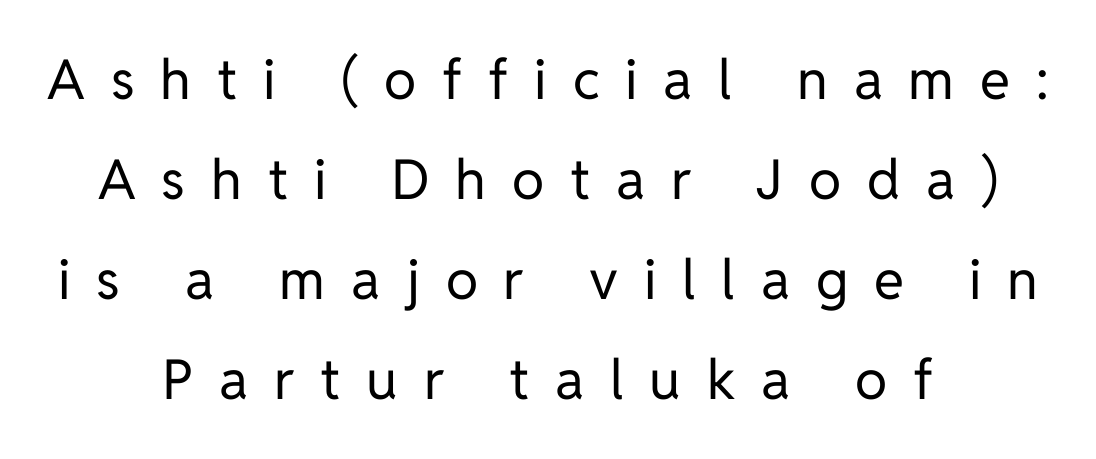
{"serif": "no", "italic": "no", "bold": "no", "weight": "regular", "width": "normal", "stroke_contrast": "low", "x_height": "medium", "monospaced": "no", "underline": "no", "align": "center", "line_spacing_ratio": 1.82, "letter_spacing": "wide", "letter_spacing_em": 0.47, "glyph_px": 55}
